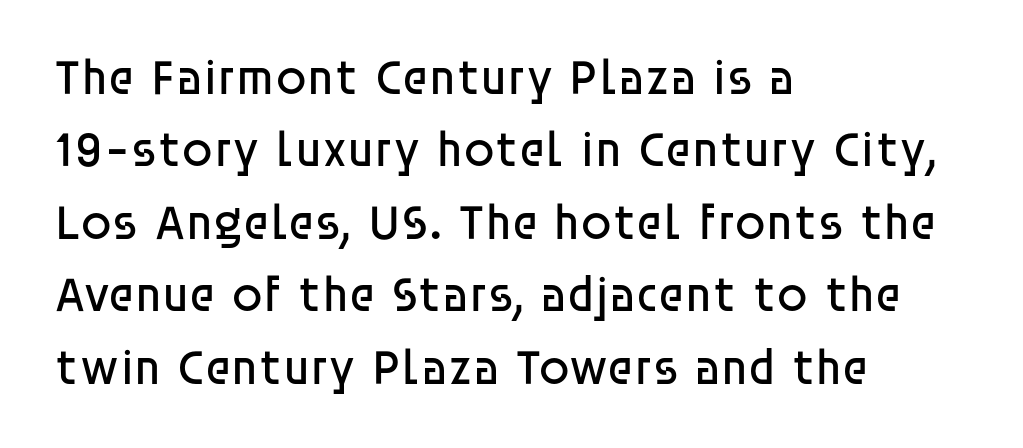
In terms of letterspacing, this is plain default setting. Underline: absent. This is the regular roman posture of the typeface. I'd call this a sans setting — the letters go barefoot. Proportional: the letters do not fall into vertical columns.
